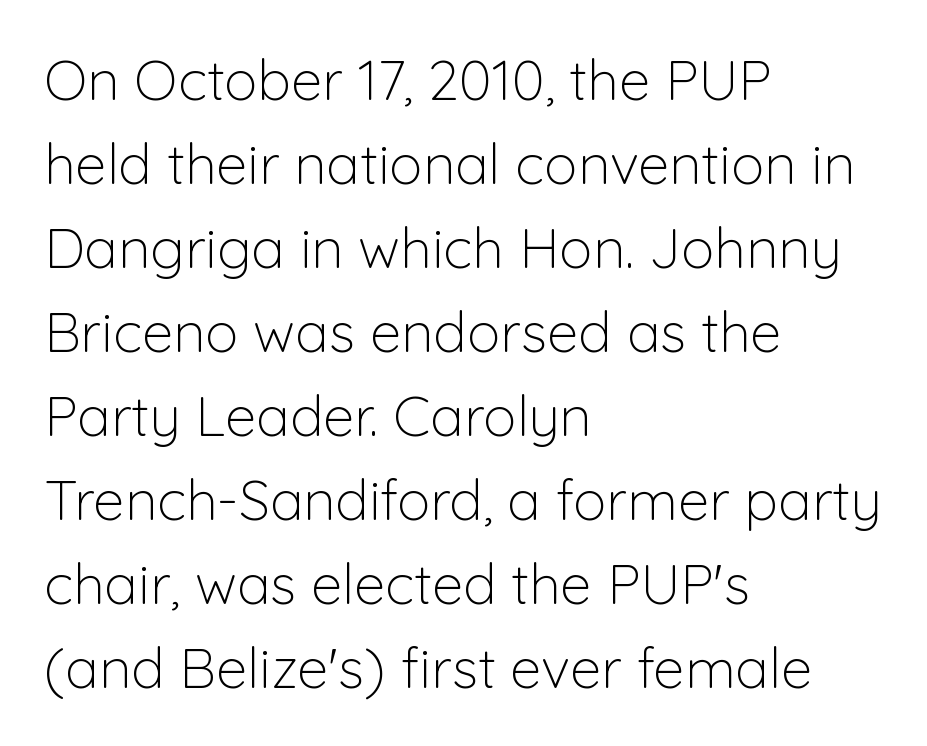
Q: Is the text bold? A: No.
Q: Is the text italic (slanted)? A: No, it is upright.
Q: Is the typeface a serif or a sans-serif typeface? A: Sans-serif.
Q: Is the text underlined? A: No.
Q: How is the paragraph aligned? A: Left-aligned.
Q: Is the spacing between letters normal or unusually wide? A: Normal.
Q: Is the spacing between lines tight, normal or loose? A: Normal.
Q: Width (condensed, normal, or wide)? A: Normal.
Q: Stroke contrast? A: Low.
Q: x-height? A: Medium.
Q: Monospaced? A: No.
